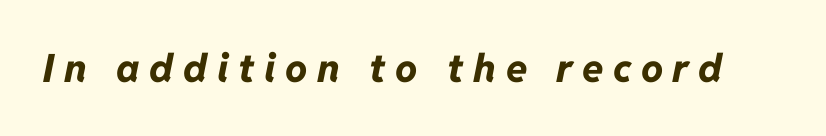
The tracking jumps out immediately: characters are airy and widely separated. You could not count columns in this text — the font is proportionally spaced. Underline: absent. Italic: yes, the glyphs are oblique.
